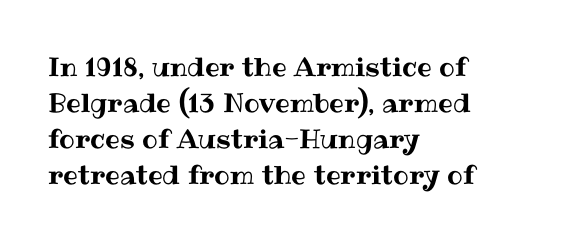
The image shows 26 px text type, upright; set left-aligned, normal line spacing (1.39x), normal letter spacing, not underlined.
